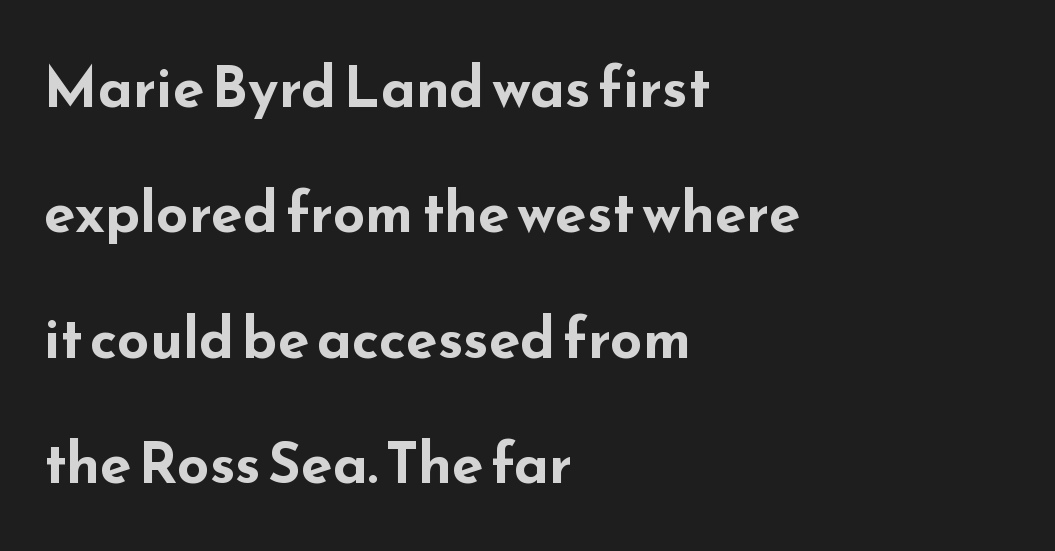
The image shows 57 px bold, wide sans-serif type, upright; set left-aligned, loose line spacing (2.2x), normal letter spacing, not underlined; low stroke contrast and a small x-height.
